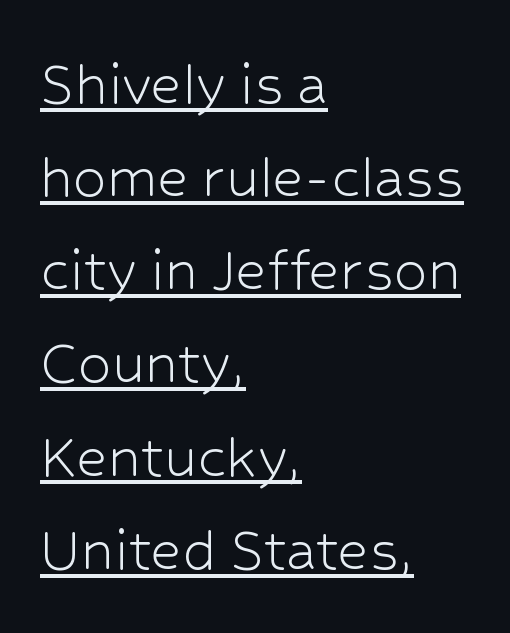
Q: Is the text bold? A: No.
Q: Is the text italic (slanted)? A: No, it is upright.
Q: Is the typeface a serif or a sans-serif typeface? A: Sans-serif.
Q: Is the text underlined? A: Yes.
Q: How is the paragraph aligned? A: Left-aligned.
Q: Is the spacing between letters normal or unusually wide? A: Normal.
Q: Is the spacing between lines tight, normal or loose? A: Normal.
Q: Width (condensed, normal, or wide)? A: Normal.
Q: Stroke contrast? A: Low.
Q: x-height? A: Medium.
Q: Monospaced? A: No.
